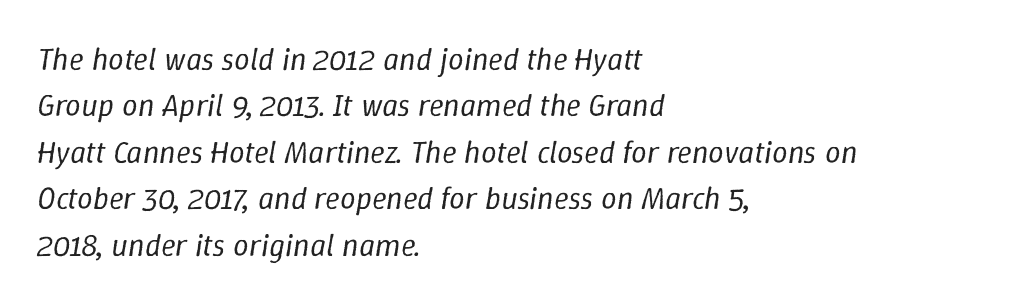
The rows are spaced the way most documents space them. The font is comparable to plain body text, perhaps lighter. The text carries the slant typical of an italic or oblique font. Inter-character spacing is left at the font's built-in metrics.
